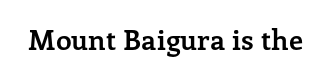
The image shows 28 px semibold serif type, upright; set normal letter spacing, not underlined; low stroke contrast and a medium x-height.
